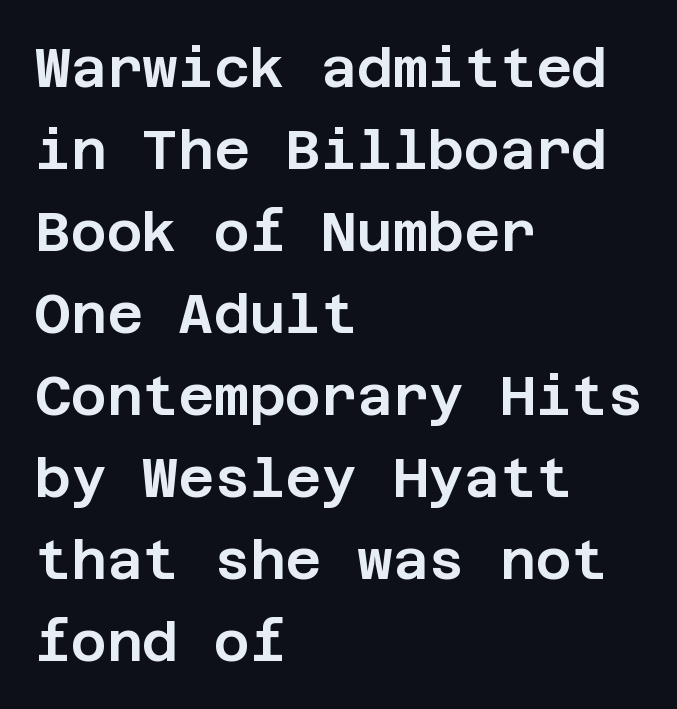
Q: Is the text italic (slanted)? A: No, it is upright.
Q: Is the typeface a serif or a sans-serif typeface? A: Sans-serif.
Q: Is the text underlined? A: No.
Q: How is the paragraph aligned? A: Left-aligned.
Q: Is the spacing between letters normal or unusually wide? A: Normal.
Q: Is the spacing between lines tight, normal or loose? A: Normal.
Q: Width (condensed, normal, or wide)? A: Normal.
Q: Stroke contrast? A: Low.
Q: x-height? A: Large.
